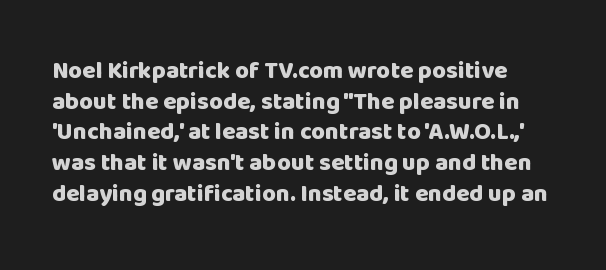
The image shows 24 px bold type, upright; set normal line spacing (1.28x), normal letter spacing, not underlined.
